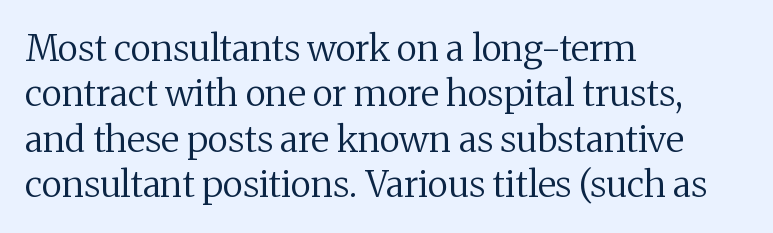
This is not heavy type; no bold has been used. A student would call this left alignment; a typographer would say flush left, rag right. Posture: upright roman. The passage shown has conventional tracking throughout. The passage shown is typed in a proportional face where columns would drift. Regarding leading, the lines here are spaced in the standard way.
